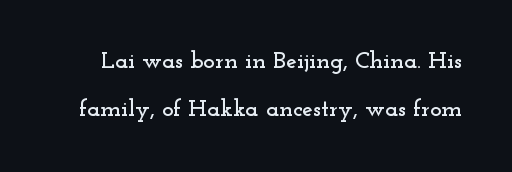
{"italic": "no", "underline": "no", "line_spacing": "loose", "line_spacing_ratio": 1.98, "letter_spacing": "normal", "letter_spacing_em": 0.0, "glyph_px": 24}
